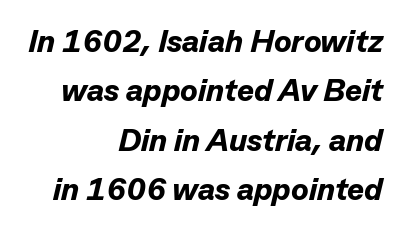
Q: Is the text bold? A: Yes.
Q: Is the text italic (slanted)? A: Yes, it leans right by about 13 degrees.
Q: Is the text underlined? A: No.
Q: How is the paragraph aligned? A: Right-aligned.
Q: Is the spacing between letters normal or unusually wide? A: Normal.
Q: Is the spacing between lines tight, normal or loose? A: Normal.
Q: Width (condensed, normal, or wide)? A: Normal.
Q: Stroke contrast? A: Low.
Q: x-height? A: Medium.
Q: Monospaced? A: No.
